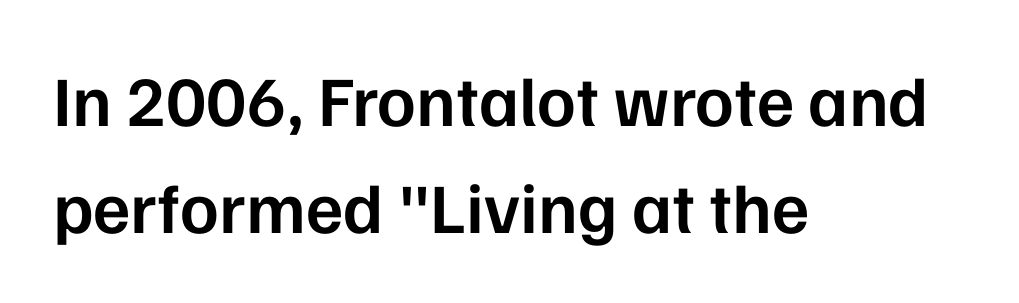
Q: Is the text bold? A: Semi-bold.
Q: Is the text italic (slanted)? A: No, it is upright.
Q: Is the typeface a serif or a sans-serif typeface? A: Sans-serif.
Q: Is the text underlined? A: No.
Q: How is the paragraph aligned? A: Left-aligned.
Q: Is the spacing between letters normal or unusually wide? A: Normal.
Q: Is the spacing between lines tight, normal or loose? A: Normal.
Q: Width (condensed, normal, or wide)? A: Normal.
Q: Stroke contrast? A: Low.
Q: x-height? A: Medium.
Q: Monospaced? A: No.
